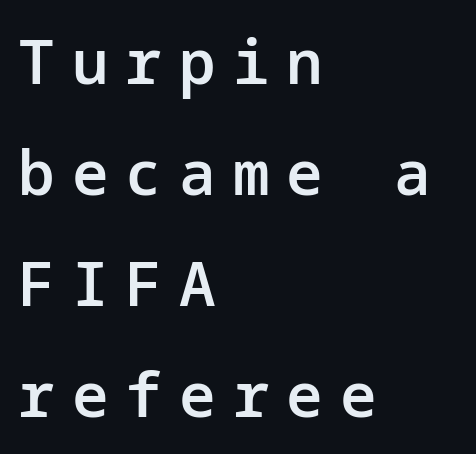
The zone under the glyphs is completely vacant. This is the regular roman posture of the typeface. Is the block centered? No — it sits flush against the left margin. Moderately thickened strokes mark this as semibold type.
